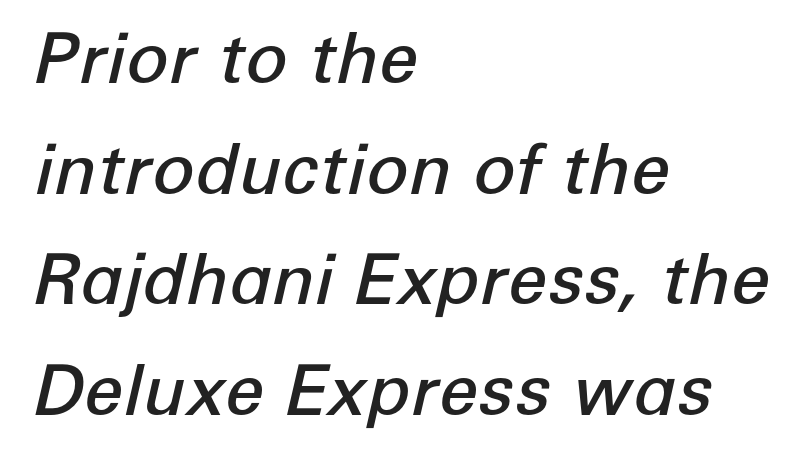
The image shows 70 px semibold type, italic (leaning right); set left-aligned, normal line spacing (1.58x), normal letter spacing, not underlined; low stroke contrast and a medium x-height.
